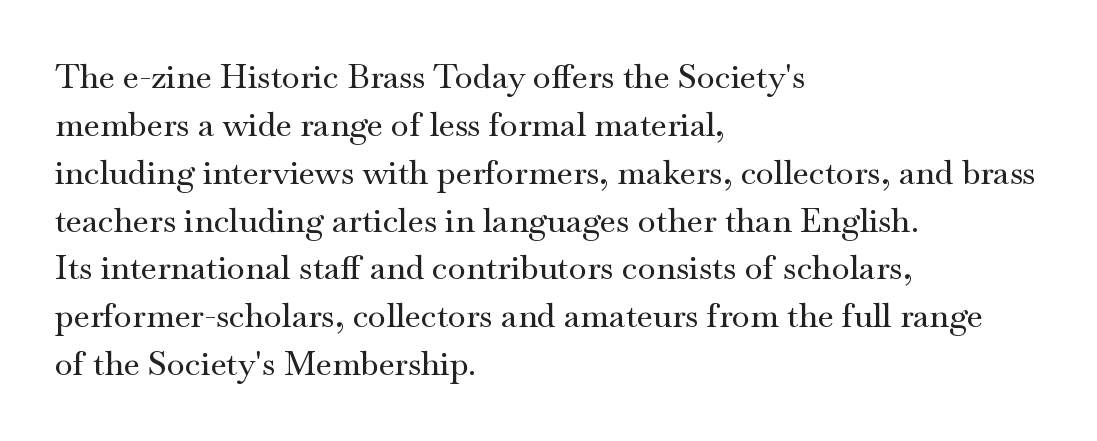
{"serif": "yes", "italic": "no", "width": "wide", "stroke_contrast": "medium", "x_height": "small", "monospaced": "no", "underline": "no", "align": "left", "line_spacing": "normal", "line_spacing_ratio": 1.45, "letter_spacing": "normal", "letter_spacing_em": 0.0, "glyph_px": 33}
